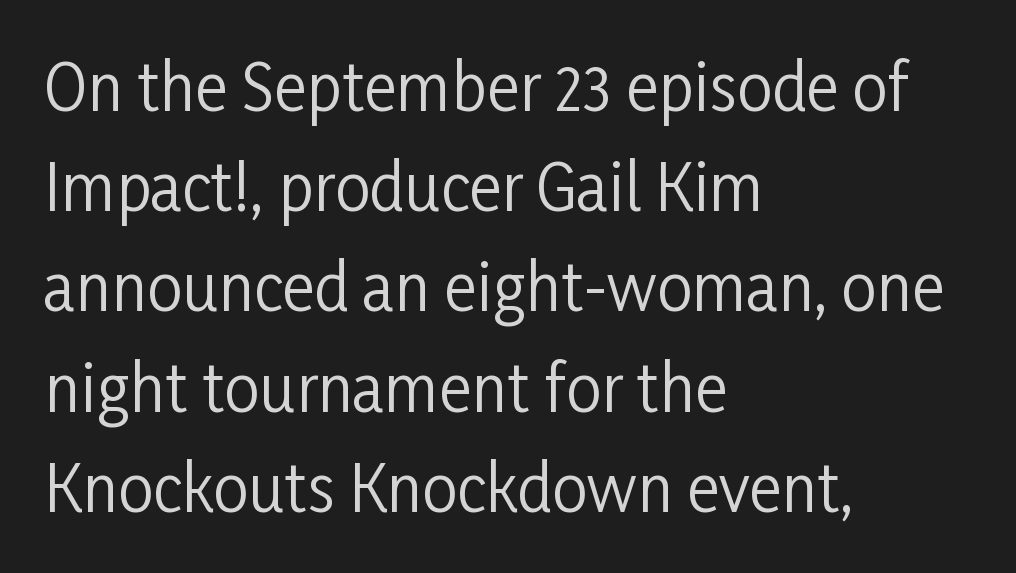
The image shows 63 px regular-weight, condensed sans-serif type, upright; set left-aligned, normal line spacing (1.59x), normal letter spacing, not underlined; low stroke contrast and a medium x-height.
